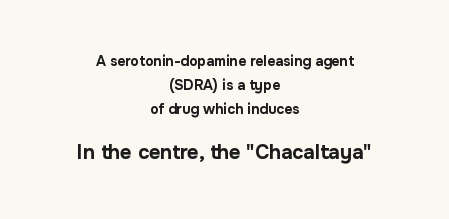
The image shows 20 px bold type, upright; set centered, normal line spacing (1.7x), normal letter spacing, not underlined; the second (bottom) block is 1.43x larger.
